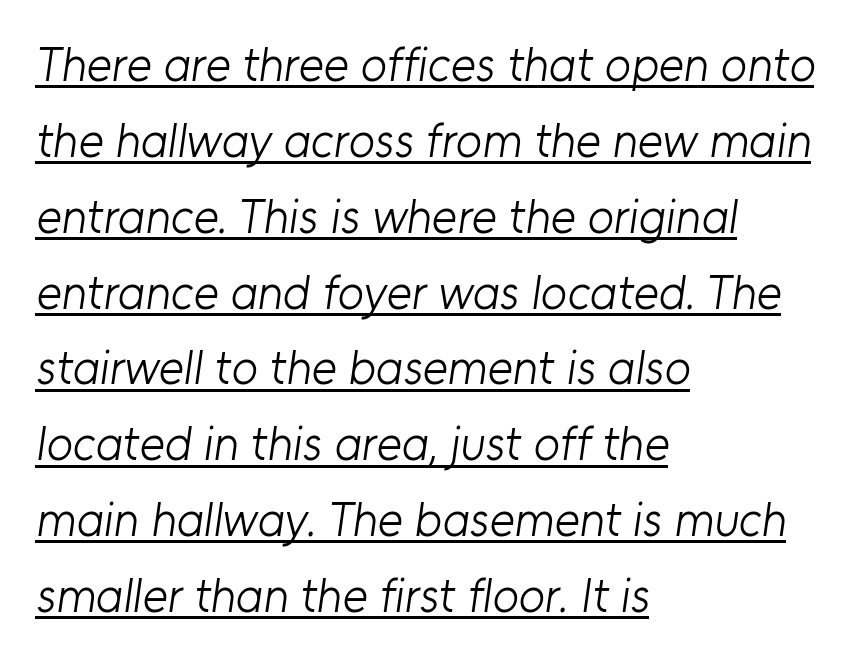
{"serif": "no", "bold": "no", "weight": "light", "width": "normal", "stroke_contrast": "low", "x_height": "medium", "monospaced": "no", "underline": "yes", "align": "left", "line_spacing": "normal", "line_spacing_ratio": 1.58, "letter_spacing": "normal", "letter_spacing_em": 0.0, "glyph_px": 48}
